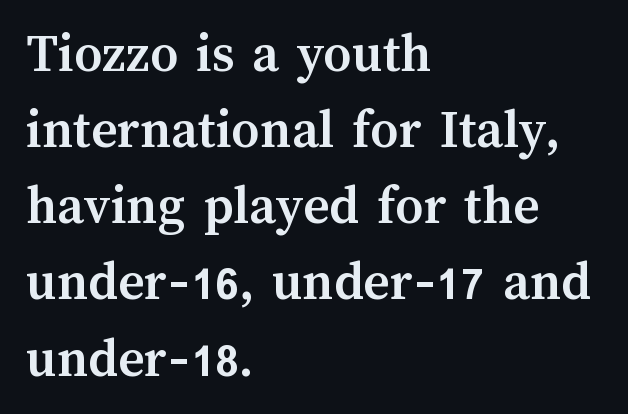
In terms of weight, the rendering is a true, heavy bold. You could not count columns in this text — the font is proportionally spaced. Each line starts at the same left margin while the right side varies. This rendering leaves character spacing at its baseline value. Baseline-to-baseline distance is the conventional proportion of letter height.
